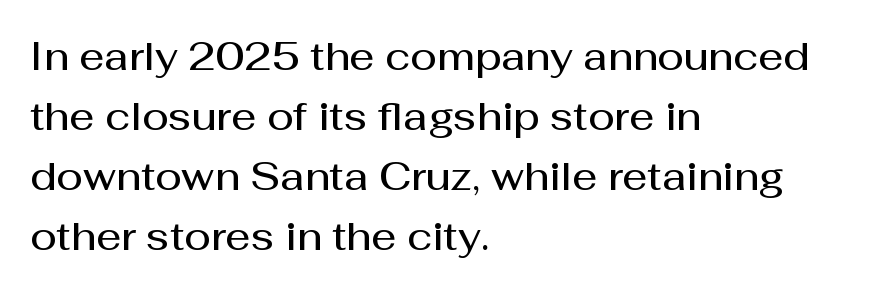
The image shows 39 px semibold sans-serif type, upright; set left-aligned, normal line spacing (1.54x), normal letter spacing, not underlined; medium stroke contrast and a medium x-height.
